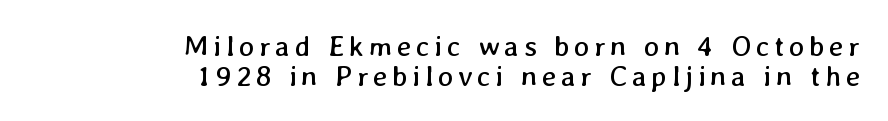
No extra ink here — the face is not bold. These lines are rendered in a variable-pitch font. Underlining? Definitely not there. The lines are packed closely together with very little leading.
